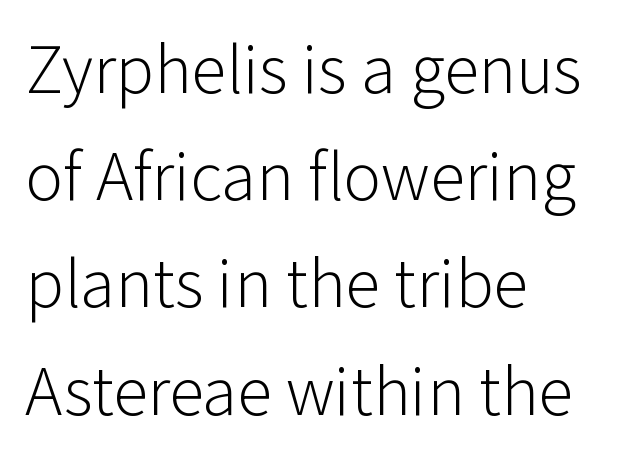
{"serif": "no", "italic": "no", "bold": "no", "weight": "light", "width": "normal", "stroke_contrast": "low", "x_height": "medium", "monospaced": "no", "underline": "no", "align": "left", "line_spacing": "normal", "line_spacing_ratio": 1.51, "letter_spacing": "normal", "letter_spacing_em": 0.0, "glyph_px": 71}
